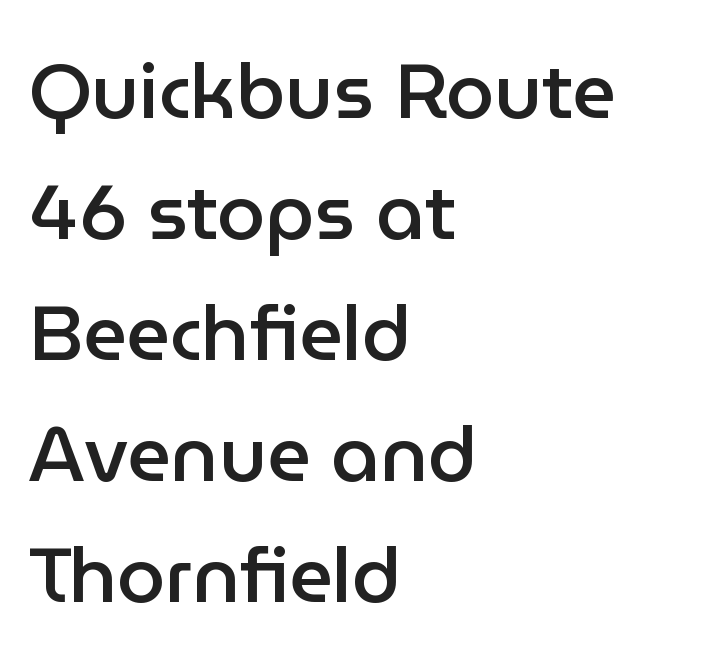
The image shows 77 px semibold sans-serif type, upright; set left-aligned, normal line spacing (1.57x), normal letter spacing, not underlined; low stroke contrast and a medium x-height.
